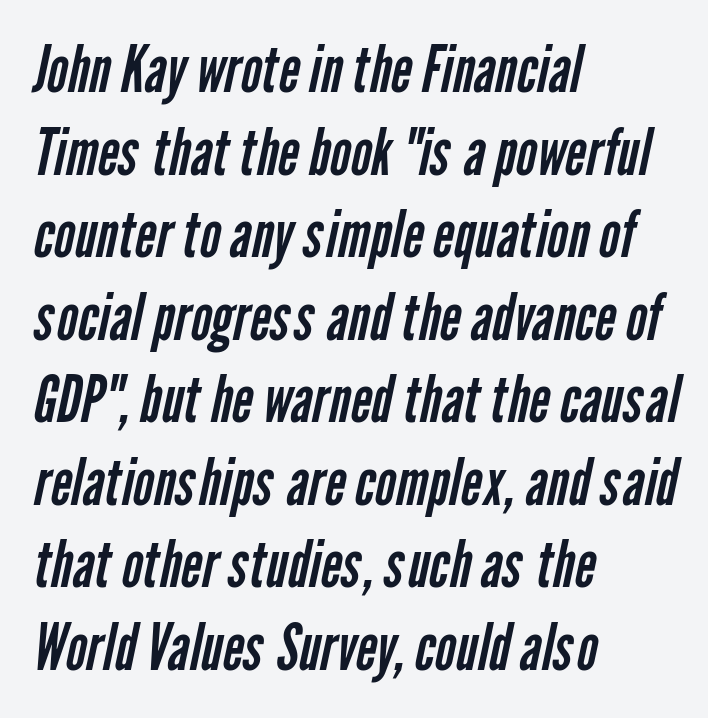
{"serif": "no", "bold": "no", "weight": "regular", "width": "condensed", "stroke_contrast": "low", "x_height": "medium", "monospaced": "no", "underline": "no", "align": "left", "line_spacing": "normal", "line_spacing_ratio": 1.29, "letter_spacing": "normal", "letter_spacing_em": 0.0, "glyph_px": 64}
